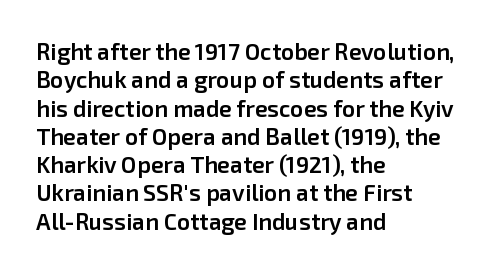
Q: Is the text bold? A: Semi-bold.
Q: Is the text italic (slanted)? A: No, it is upright.
Q: Is the text underlined? A: No.
Q: How is the paragraph aligned? A: Left-aligned.
Q: Is the spacing between letters normal or unusually wide? A: Normal.
